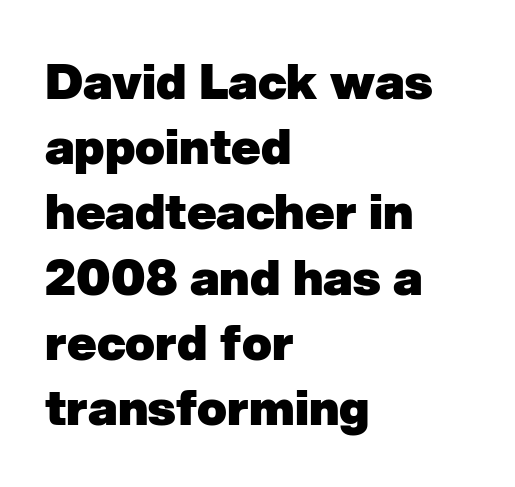
The image shows 49 px heavy sans-serif type; set left-aligned, normal line spacing (1.33x), normal letter spacing, not underlined; low stroke contrast and a medium x-height.
